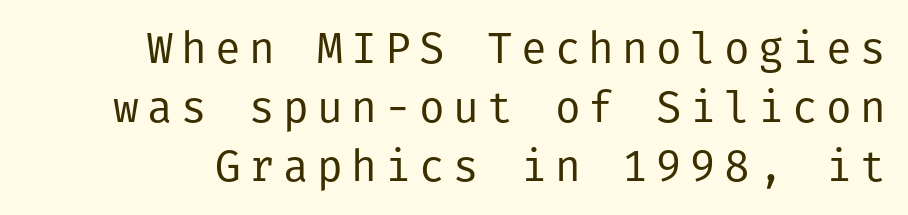
The image shows 43 px regular-weight sans-serif type, upright; set normal line spacing (1.37x), not underlined; low stroke contrast and a medium x-height.
